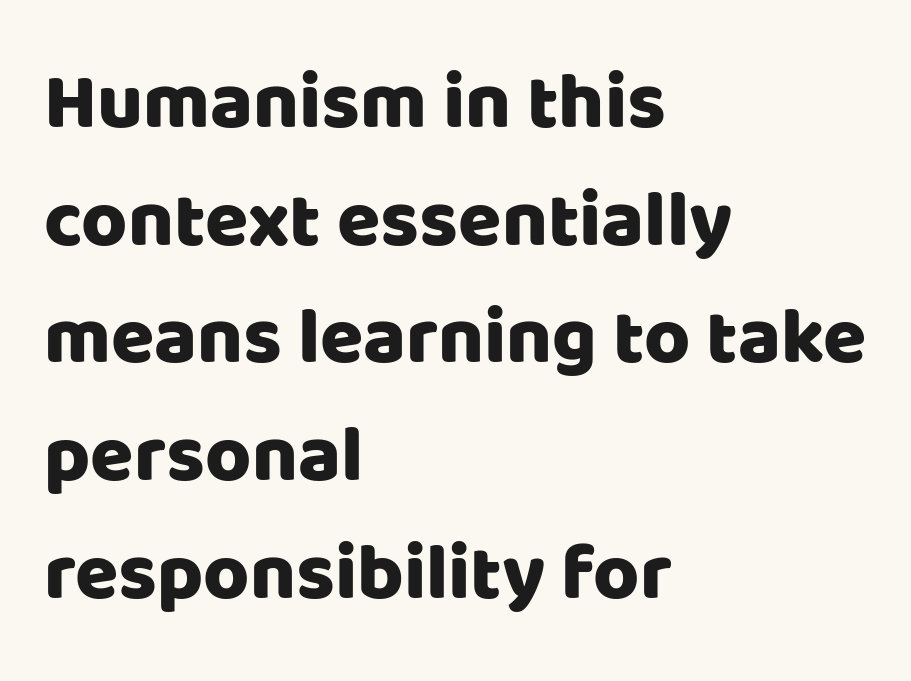
{"serif": "no", "italic": "no", "width": "normal", "stroke_contrast": "low", "x_height": "large", "monospaced": "no", "underline": "no", "align": "left", "line_spacing": "normal", "line_spacing_ratio": 1.49, "letter_spacing": "normal", "letter_spacing_em": 0.0, "glyph_px": 79}
